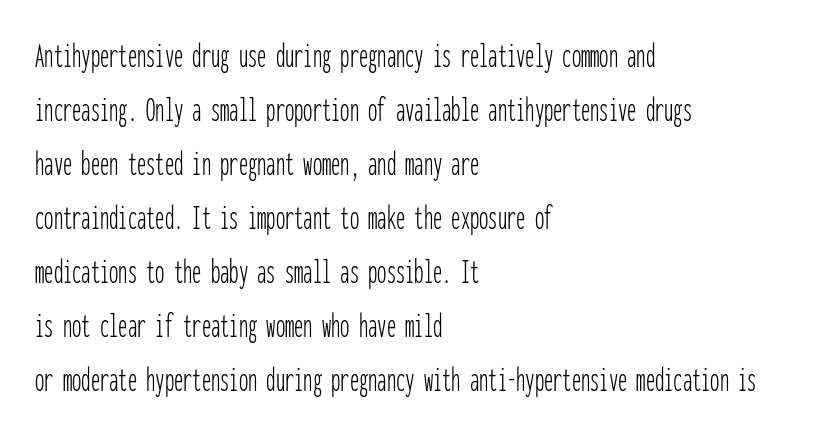
Q: Is the text bold? A: No.
Q: Is the text italic (slanted)? A: No, it is upright.
Q: Is the typeface a serif or a sans-serif typeface? A: Sans-serif.
Q: Is the text underlined? A: No.
Q: How is the paragraph aligned? A: Left-aligned.
Q: Is the spacing between letters normal or unusually wide? A: Normal.
Q: Is the spacing between lines tight, normal or loose? A: Normal.
Q: Width (condensed, normal, or wide)? A: Condensed.
Q: Stroke contrast? A: Low.
Q: x-height? A: Medium.
Q: Monospaced? A: Yes.
